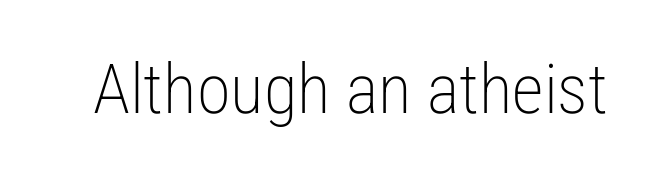
The image shows 69 px light, condensed sans-serif type, upright; set normal letter spacing, not underlined; low stroke contrast and a medium x-height.
